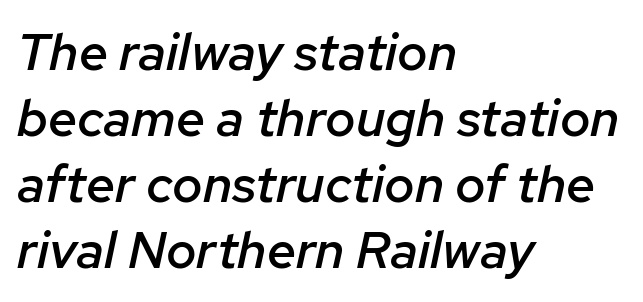
Check the space under the baseline: it is left empty. The rendering uses a semibold face; strokes are thickened but not to full bold. The letters advance in unequal steps, a hallmark of proportional type. Typeset ragged right — the left edge is the straight one.
